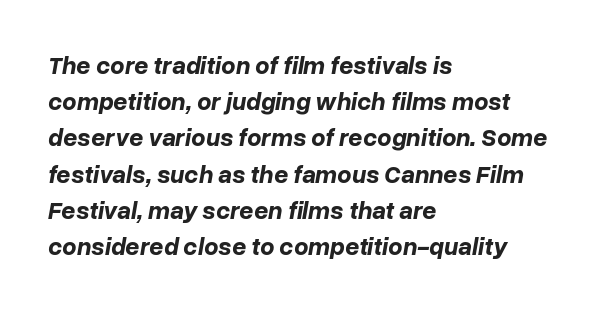
{"italic": "yes", "lean": "right", "slant_degrees": 10, "bold": "yes", "underline": "no", "align": "left", "line_spacing": "normal", "line_spacing_ratio": 1.45, "letter_spacing": "normal", "letter_spacing_em": 0.0, "glyph_px": 25}
